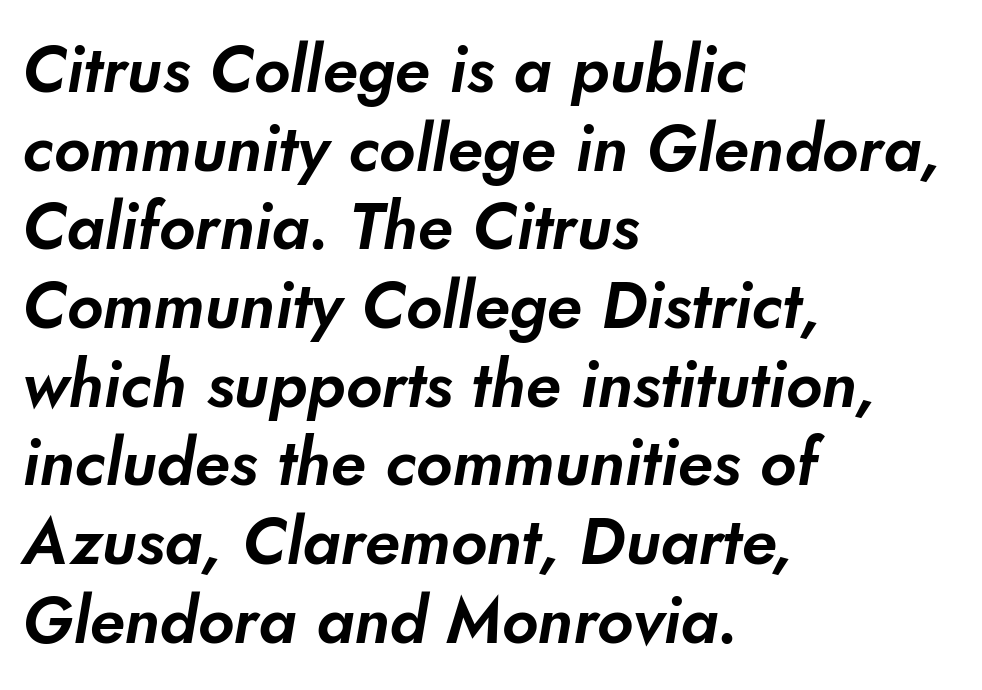
The image shows 65 px sans-serif type; set left-aligned, line spacing 1.21x, normal letter spacing, not underlined; low stroke contrast and a small x-height.
